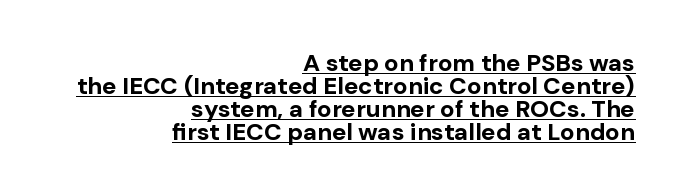
Q: Is the text bold? A: Yes.
Q: Is the text italic (slanted)? A: No, it is upright.
Q: Is the text underlined? A: Yes.
Q: How is the paragraph aligned? A: Right-aligned.
Q: Is the spacing between letters normal or unusually wide? A: Normal.
Q: Is the spacing between lines tight, normal or loose? A: Tight.
